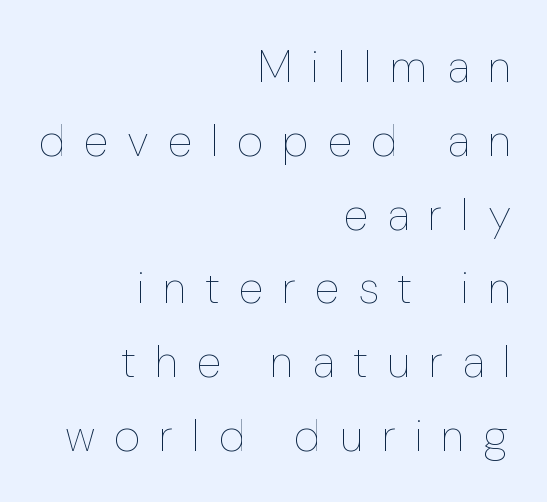
Q: Is the text bold? A: No.
Q: Is the text italic (slanted)? A: No, it is upright.
Q: Is the text underlined? A: No.
Q: How is the paragraph aligned? A: Right-aligned.
Q: Is the spacing between letters normal or unusually wide? A: Unusually wide.
Q: Is the spacing between lines tight, normal or loose? A: Normal.
Q: Width (condensed, normal, or wide)? A: Condensed.
Q: Stroke contrast? A: Low.
Q: x-height? A: Medium.
Q: Monospaced? A: No.
